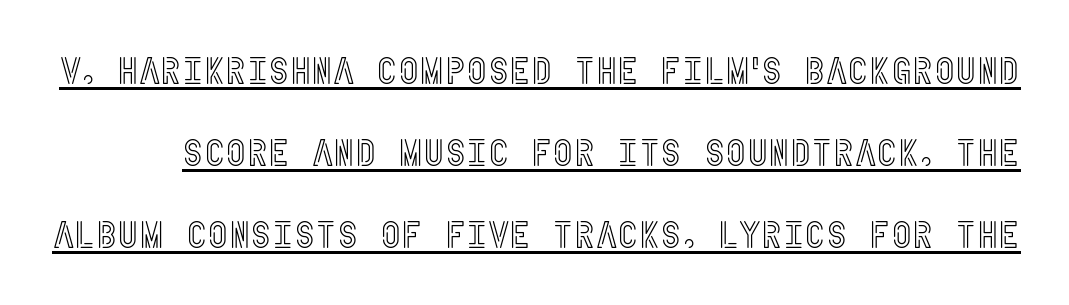
Vertically, the passage feels expansive, rows floating well apart. A continuous stroke trails under the words, as in a hyperlink. Posture: straight, roman, zero tilt. The face used here is rendered with its standard letterfit.
